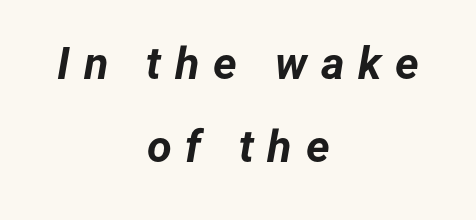
The letters are slanted; this is an italic face. Is the block centered? Yes — each line is placed symmetrically about the middle. Students, note that the glyphs here are deliberately spaced far apart. The space directly below the letters is spotless.
